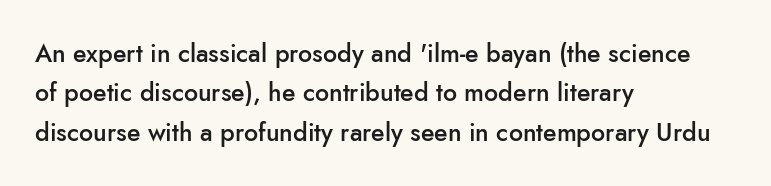
{"italic": "no", "bold": "semi", "underline": "no", "align": "left", "line_spacing": "normal", "line_spacing_ratio": 1.58, "letter_spacing": "normal", "letter_spacing_em": 0.0, "glyph_px": 25}
